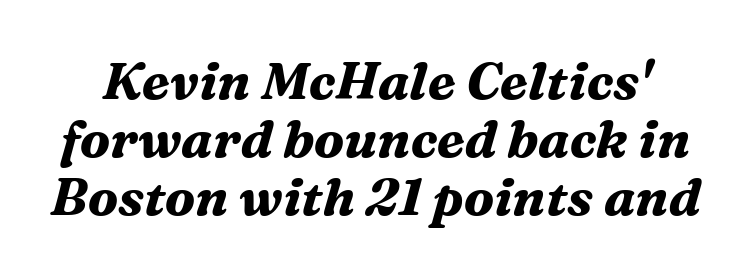
{"serif": "yes", "italic": "yes", "lean": "right", "slant_degrees": 16, "bold": "yes", "weight": "bold", "width": "normal", "stroke_contrast": "medium", "x_height": "medium", "monospaced": "no", "underline": "no", "line_spacing": "tight", "line_spacing_ratio": 1.12, "letter_spacing": "normal", "letter_spacing_em": 0.0, "glyph_px": 52}
